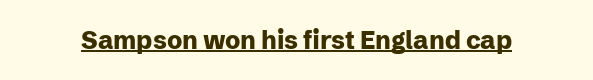
The face used here appears with an underline applied. Nope, not italic — everything's standing straight. This is heavy type, rendered in bold. Nobody touched the tracking dial on this one.
